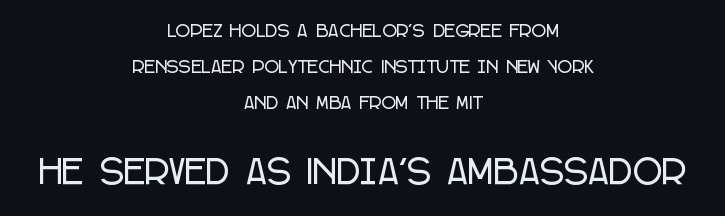
Q: Is the text italic (slanted)? A: No, it is upright.
Q: Is the typeface a serif or a sans-serif typeface? A: Sans-serif.
Q: Is the text underlined? A: No.
Q: How is the paragraph aligned? A: Centered.
Q: Is the spacing between letters normal or unusually wide? A: Normal.
Q: Is the spacing between lines tight, normal or loose? A: Loose.
Q: Which block of text is set in a larger size, the first (top) or the second (bottom)? A: The second (bottom) one.
Q: Width (condensed, normal, or wide)? A: Condensed.
Q: Stroke contrast? A: Low.
Q: x-height? A: Large.
Q: Monospaced? A: No.
